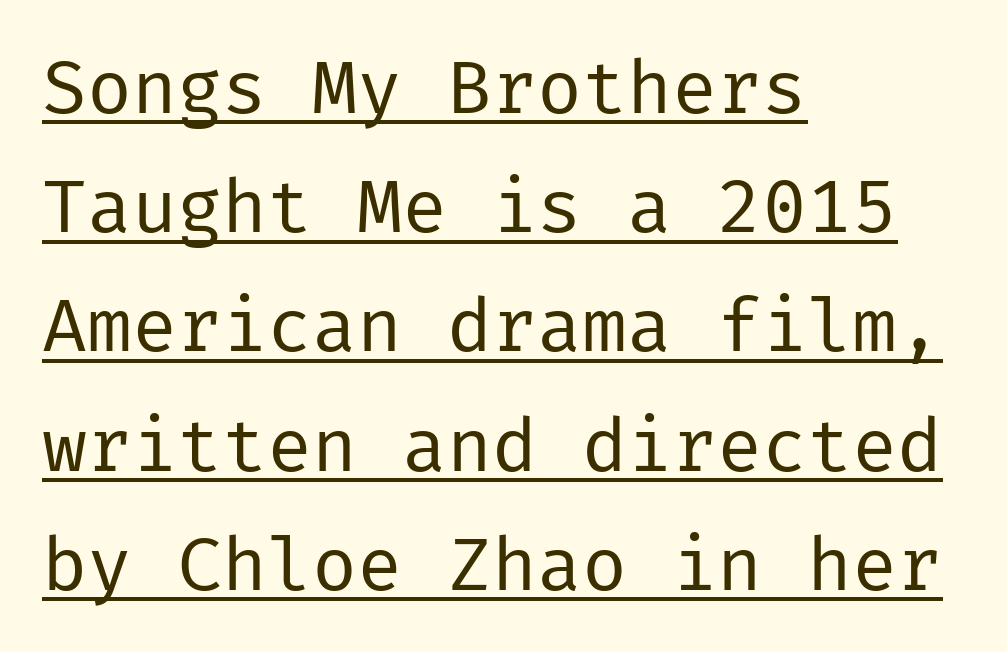
These lines are composed in type without serifs. A typesetter would call this leading conventional body-copy spacing. It's the straight-up-and-down kind of type. Line beginnings align vertically; line endings do not.
